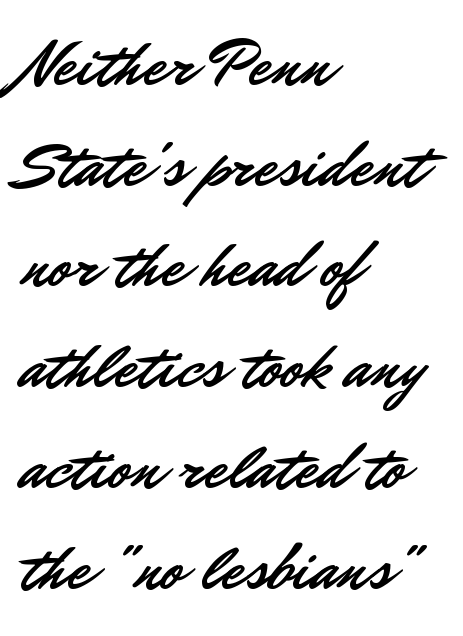
Q: Is the text italic (slanted)? A: Yes.
Q: Is the typeface a serif or a sans-serif typeface? A: Sans-serif.
Q: Is the text underlined? A: No.
Q: How is the paragraph aligned? A: Left-aligned.
Q: Is the spacing between letters normal or unusually wide? A: Normal.
Q: Is the spacing between lines tight, normal or loose? A: Normal.
Q: Width (condensed, normal, or wide)? A: Normal.
Q: Stroke contrast? A: Low.
Q: x-height? A: Small.
Q: Monospaced? A: No.
